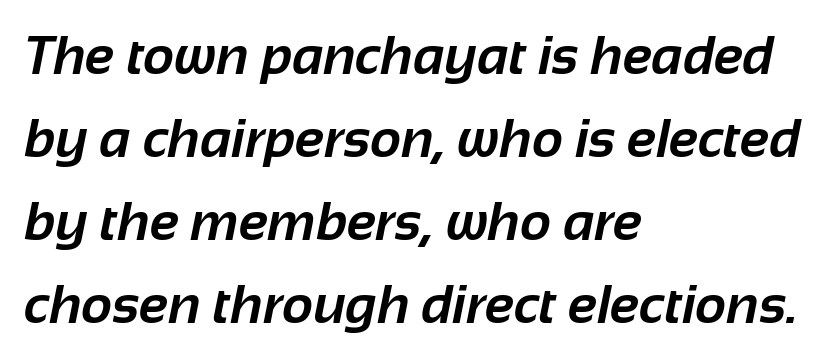
{"serif": "no", "bold": "yes", "weight": "bold", "width": "normal", "stroke_contrast": "low", "x_height": "medium", "monospaced": "no", "underline": "no", "align": "left", "line_spacing": "normal", "line_spacing_ratio": 1.54, "letter_spacing": "normal", "letter_spacing_em": 0.0, "glyph_px": 54}
